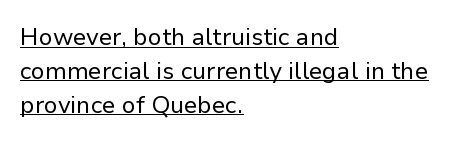
The lettering stays uniformly vertical, giving the passage a roman look. These lines stack with their left ends in a neat column. This rendering features underlined lettering. This block has exactly the height ordinary leading produces. Nobody touched the tracking dial on this one.
